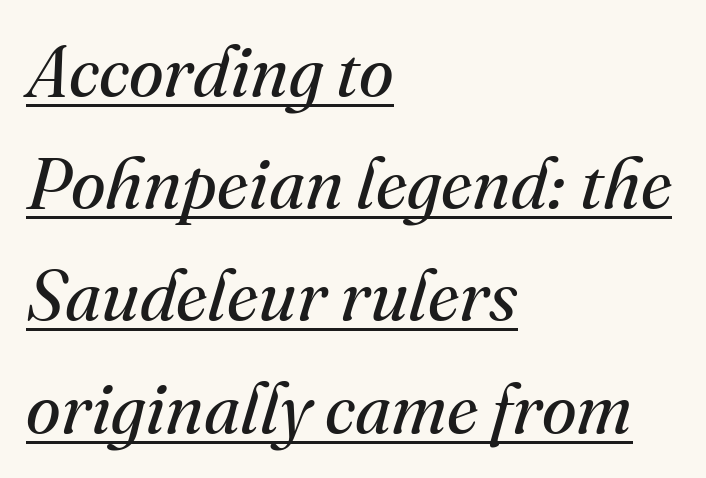
{"serif": "yes", "italic": "yes", "lean": "right", "slant_degrees": 16, "bold": "no", "weight": "regular", "width": "normal", "stroke_contrast": "medium", "x_height": "small", "monospaced": "no", "underline": "yes", "align": "left", "line_spacing": "normal", "line_spacing_ratio": 1.58, "letter_spacing": "normal", "letter_spacing_em": 0.0, "glyph_px": 71}
